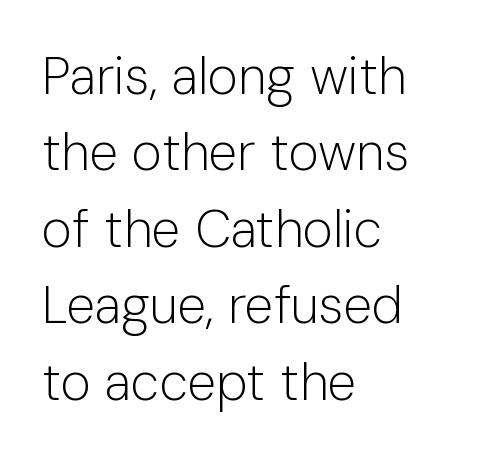
Q: Is the text bold? A: No.
Q: Is the text italic (slanted)? A: No, it is upright.
Q: Is the typeface a serif or a sans-serif typeface? A: Sans-serif.
Q: Is the text underlined? A: No.
Q: How is the paragraph aligned? A: Left-aligned.
Q: Is the spacing between letters normal or unusually wide? A: Normal.
Q: Is the spacing between lines tight, normal or loose? A: Normal.
Q: Width (condensed, normal, or wide)? A: Normal.
Q: Stroke contrast? A: Low.
Q: x-height? A: Medium.
Q: Monospaced? A: No.
